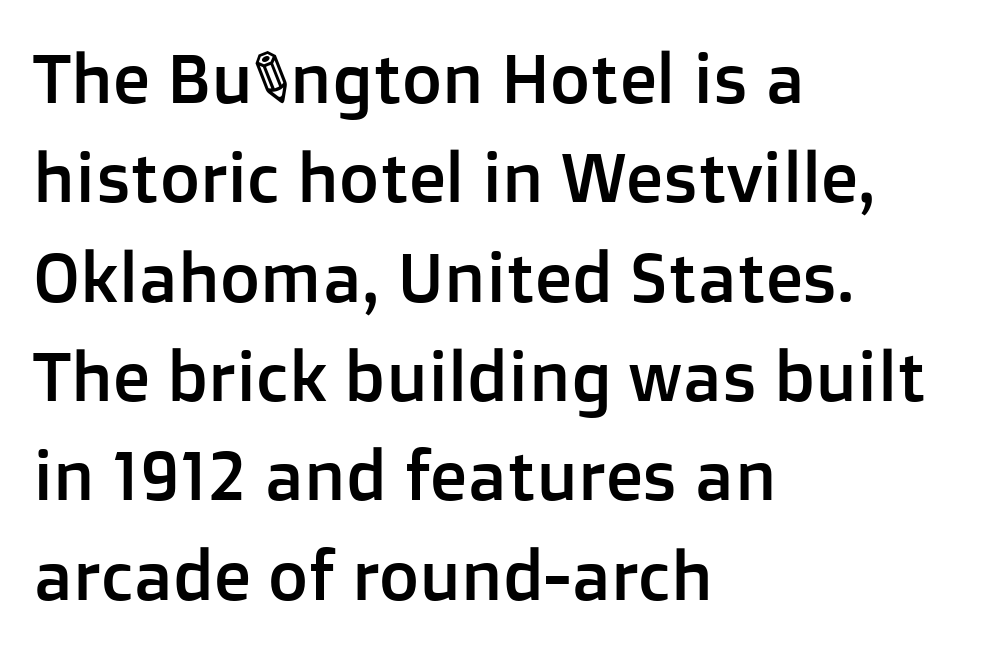
Quick note: not italic, upright. The gap between lines stays unmarked. Proportional: the letters do not fall into vertical columns. Inter-character spacing is left at the font's built-in metrics. Alignment: flush left.
